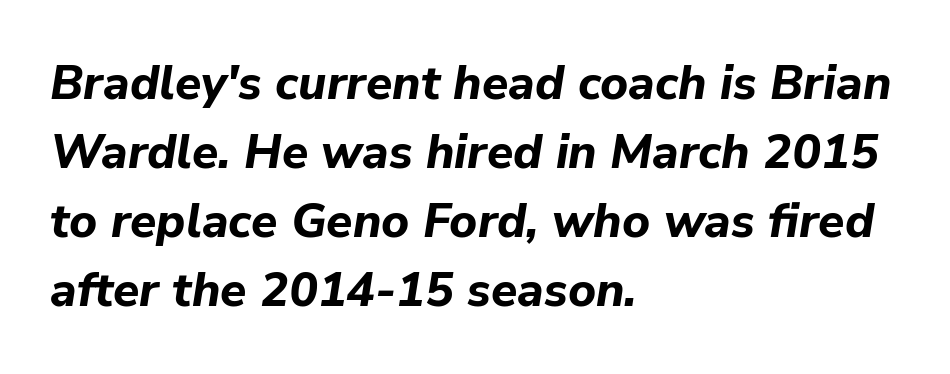
The image shows 48 px bold type, italic (leaning right); set left-aligned, normal line spacing (1.44x), normal letter spacing, not underlined; low stroke contrast and a medium x-height.
